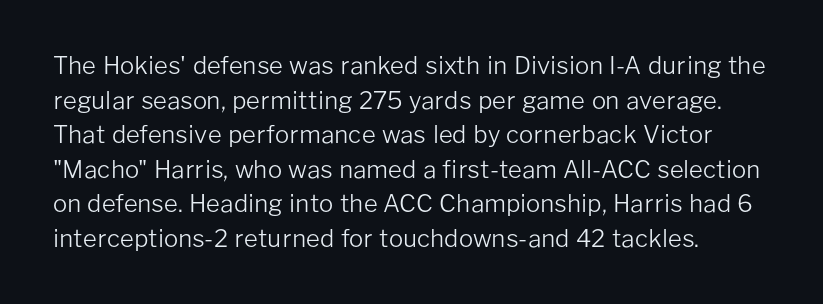
The image shows 24 px text type, upright; set normal line spacing (1.44x), normal letter spacing, not underlined.
